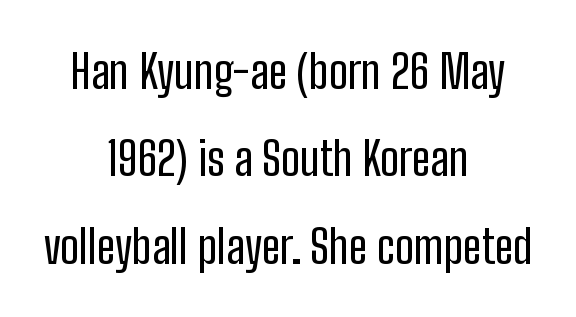
{"serif": "no", "italic": "no", "width": "condensed", "stroke_contrast": "low", "x_height": "medium", "monospaced": "no", "underline": "no", "align": "center", "line_spacing": "loose", "line_spacing_ratio": 1.9, "letter_spacing": "normal", "letter_spacing_em": 0.0, "glyph_px": 46}
